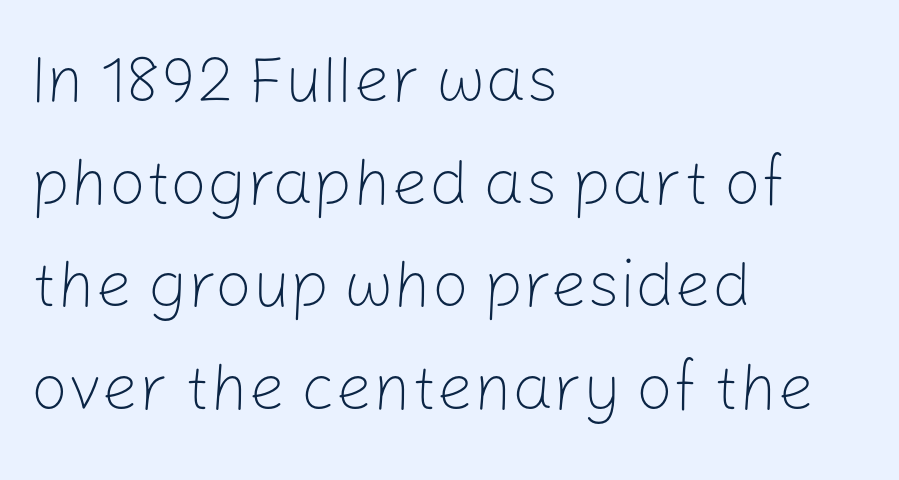
Letter spacing: default. When letters stand straight like this, we call the style roman or upright. Regarding serifs, this sample does without them. Spacing verdict: proportional, widths tailored to each character. Does the copy run flush right? No — it runs flush left.
